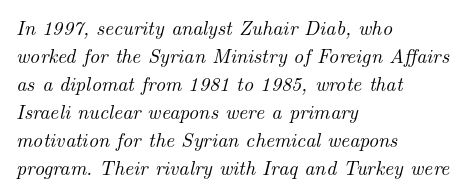
Q: Is the text italic (slanted)? A: Yes, it leans right by about 14 degrees.
Q: Is the text underlined? A: No.
Q: How is the paragraph aligned? A: Left-aligned.
Q: Is the spacing between letters normal or unusually wide? A: Normal.
Q: Is the spacing between lines tight, normal or loose? A: Normal.
